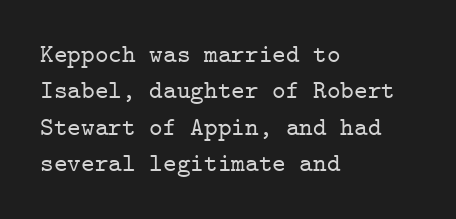
Q: Is the text italic (slanted)? A: No, it is upright.
Q: Is the text underlined? A: No.
Q: How is the paragraph aligned? A: Left-aligned.
Q: Is the spacing between letters normal or unusually wide? A: Normal.
Q: Is the spacing between lines tight, normal or loose? A: Normal.
